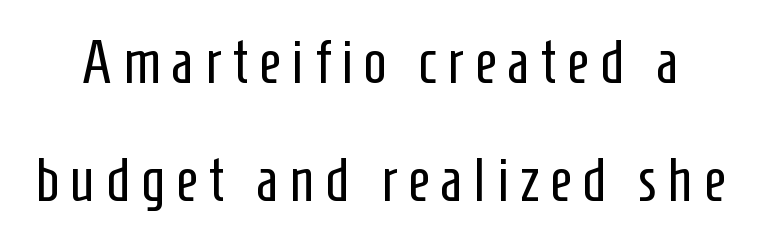
{"serif": "no", "italic": "no", "bold": "no", "weight": "regular", "width": "condensed", "stroke_contrast": "low", "x_height": "medium", "monospaced": "no", "underline": "no", "line_spacing": "loose", "line_spacing_ratio": 1.94, "glyph_px": 61}
